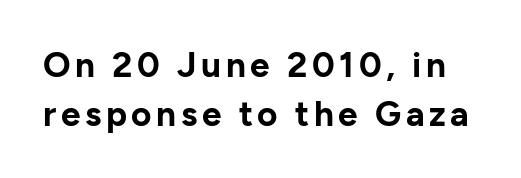
Q: Is the text bold? A: Yes.
Q: Is the text italic (slanted)? A: No, it is upright.
Q: Is the typeface a serif or a sans-serif typeface? A: Sans-serif.
Q: Is the text underlined? A: No.
Q: Is the spacing between lines tight, normal or loose? A: Normal.
Q: Width (condensed, normal, or wide)? A: Normal.
Q: Stroke contrast? A: Low.
Q: x-height? A: Medium.
Q: Monospaced? A: No.
